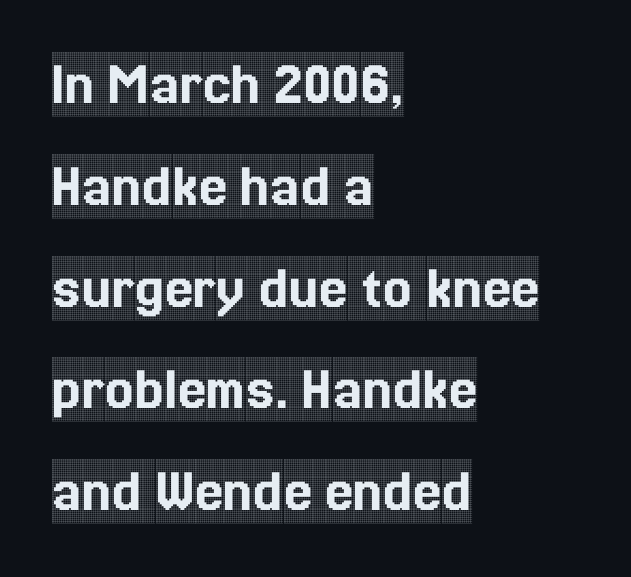
The image shows 64 px condensed serif type, upright; set left-aligned, normal line spacing (1.59x), normal letter spacing, not underlined; a large x-height.
